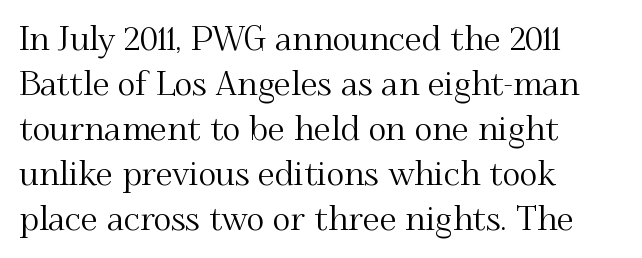
The image shows 34 px serif type, upright; set left-aligned, normal line spacing (1.32x), normal letter spacing, not underlined; medium stroke contrast and a small x-height.
